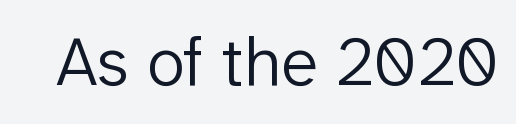
Q: Is the text bold? A: No.
Q: Is the text italic (slanted)? A: No, it is upright.
Q: Is the typeface a serif or a sans-serif typeface? A: Sans-serif.
Q: Is the text underlined? A: No.
Q: Is the spacing between letters normal or unusually wide? A: Normal.
Q: Width (condensed, normal, or wide)? A: Normal.
Q: Stroke contrast? A: Low.
Q: x-height? A: Medium.
Q: Monospaced? A: No.
